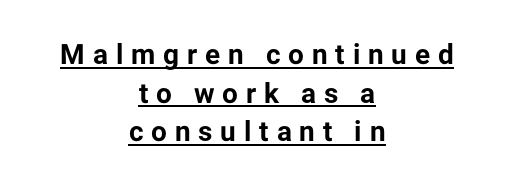
Italic? Not at all — the glyphs are vertical. These lines are rendered in a variable-pitch font. Serif or sans? Sans — the stroke terminals are bare. Compared with an ordinary text face, these strokes are far heavier — a full bold. Looks like someone drew a line under every word here.
